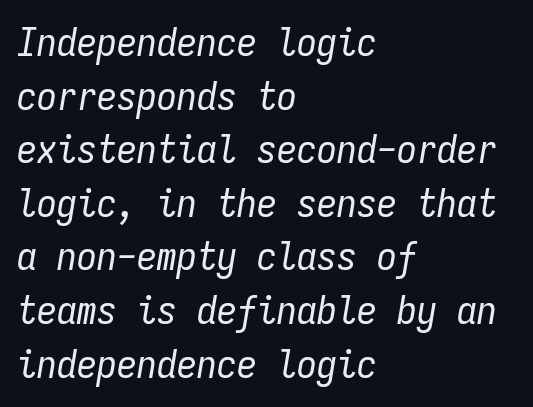
Q: Is the text bold? A: No.
Q: Is the text italic (slanted)? A: Yes, it leans right by about 9 degrees.
Q: Is the text underlined? A: No.
Q: How is the paragraph aligned? A: Left-aligned.
Q: Is the spacing between letters normal or unusually wide? A: Normal.
Q: Is the spacing between lines tight, normal or loose? A: Normal.
Q: Width (condensed, normal, or wide)? A: Condensed.
Q: Stroke contrast? A: Low.
Q: x-height? A: Medium.
Q: Monospaced? A: Yes.
